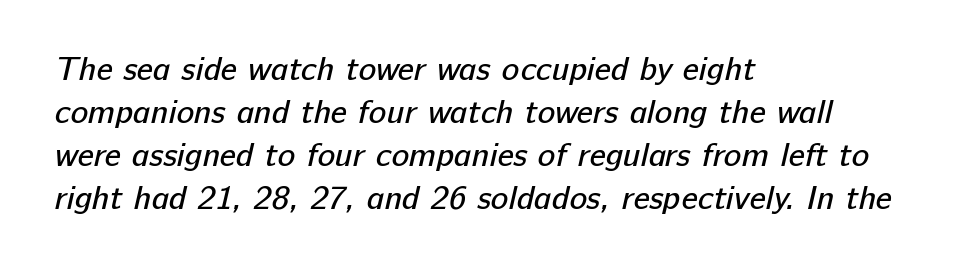
{"serif": "no", "bold": "no", "weight": "regular", "width": "normal", "stroke_contrast": "low", "x_height": "medium", "monospaced": "no", "underline": "no", "align": "left", "line_spacing": "normal", "line_spacing_ratio": 1.3, "letter_spacing": "normal", "letter_spacing_em": 0.0, "glyph_px": 33}
